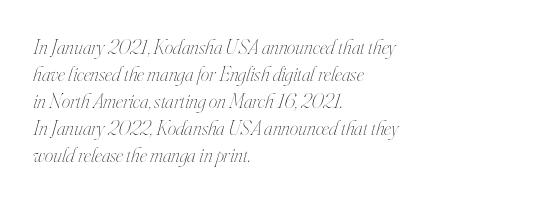
{"italic": "yes", "lean": "right", "slant_degrees": 16, "bold": "no", "underline": "no", "align": "left", "line_spacing": "normal", "line_spacing_ratio": 1.28, "letter_spacing": "normal", "letter_spacing_em": 0.0, "glyph_px": 21}
